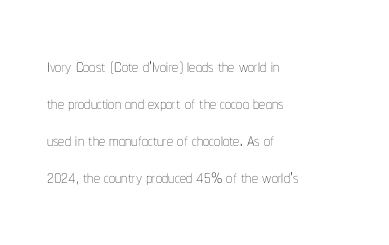
Q: Is the text bold? A: No.
Q: Is the text italic (slanted)? A: No, it is upright.
Q: Is the text underlined? A: No.
Q: How is the paragraph aligned? A: Left-aligned.
Q: Is the spacing between letters normal or unusually wide? A: Normal.
Q: Is the spacing between lines tight, normal or loose? A: Normal.
